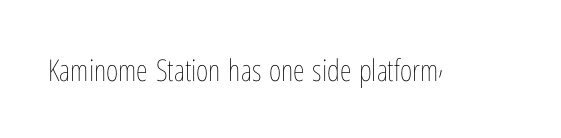
The image shows 30 px thin, condensed type, upright; set normal letter spacing, not underlined; low stroke contrast and a medium x-height.
